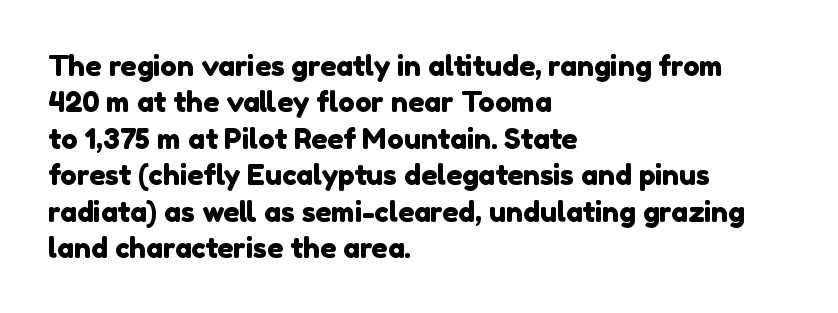
The image shows 28 px sans-serif type; set left-aligned, normal line spacing (1.3x), normal letter spacing, not underlined; a medium x-height.
